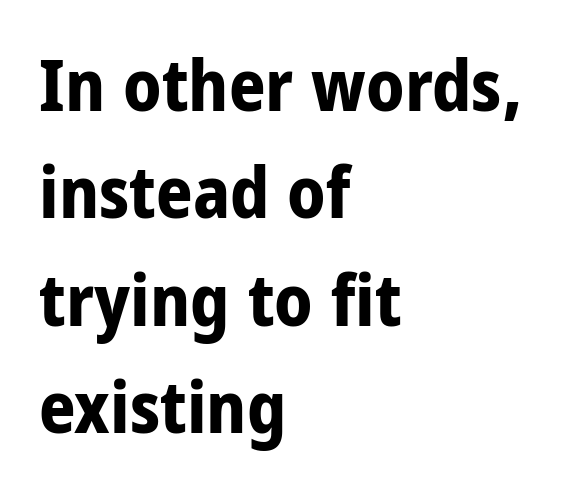
{"serif": "no", "italic": "no", "bold": "yes", "weight": "bold", "width": "condensed", "stroke_contrast": "low", "x_height": "large", "monospaced": "no", "underline": "no", "align": "left", "line_spacing": "normal", "line_spacing_ratio": 1.49, "letter_spacing": "normal", "letter_spacing_em": 0.0, "glyph_px": 72}
